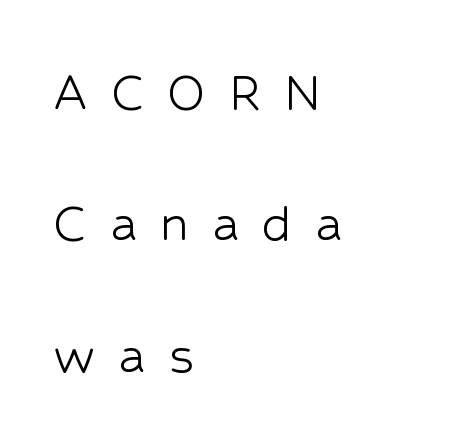
{"serif": "no", "italic": "no", "bold": "no", "weight": "light", "width": "normal", "stroke_contrast": "low", "x_height": "medium", "monospaced": "no", "underline": "no", "align": "left", "line_spacing": "loose", "line_spacing_ratio": 2.19, "letter_spacing": "wide", "letter_spacing_em": 0.38, "glyph_px": 60}
